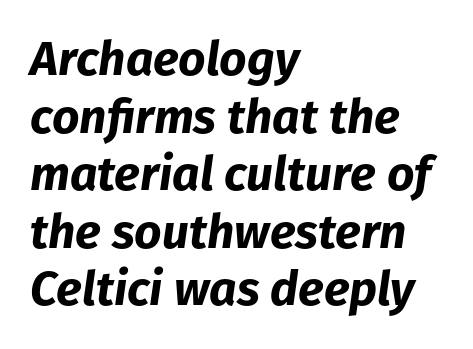
The image shows 48 px bold type, italic (leaning right); set left-aligned, line spacing 1.2x, normal letter spacing, not underlined; low stroke contrast and a medium x-height.
